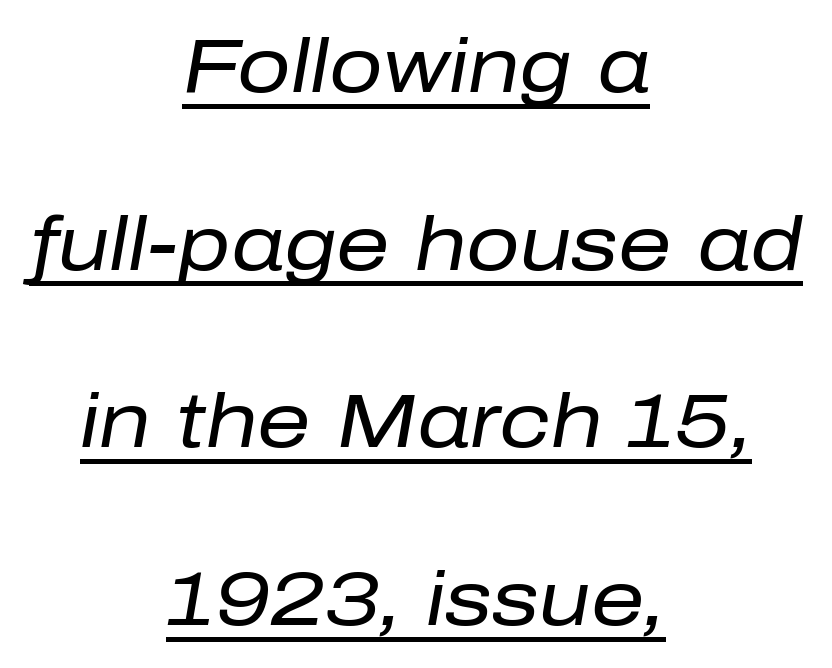
Do the characters align in a grid? No, the font is proportional. Underlined type. Italic? Definitely — the glyphs are oblique. Reading down the block, each line starts at a different indent, mirrored at its end. Counters stay open thanks to moderate or lighter strokes.
